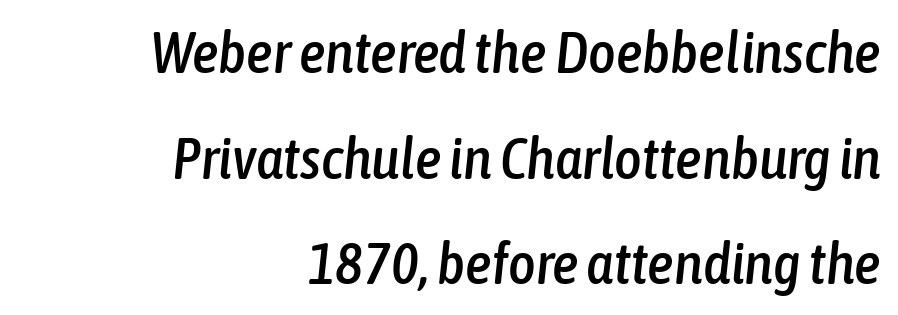
The image shows 59 px condensed type, italic (leaning right); set right-aligned, line spacing 1.79x, normal letter spacing, not underlined; low stroke contrast and a medium x-height.
